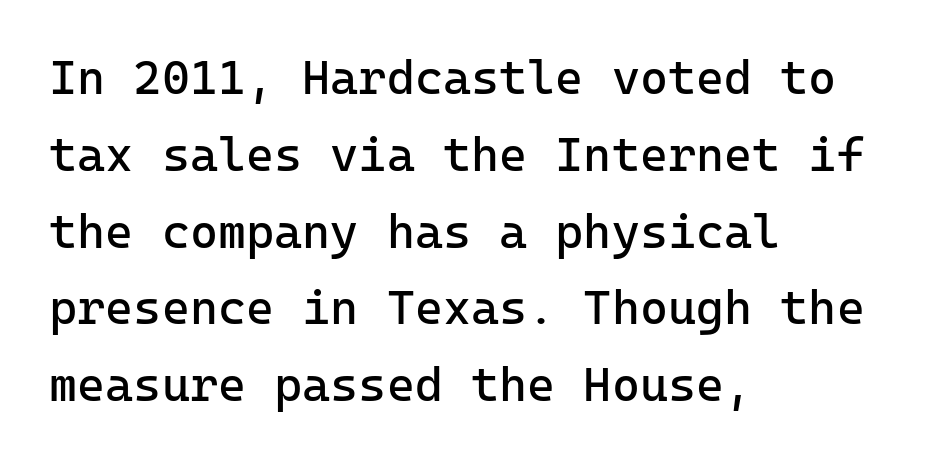
The image shows 48 px regular-weight sans-serif type, upright; set left-aligned, normal line spacing (1.6x), normal letter spacing, not underlined; low stroke contrast and a medium x-height.
